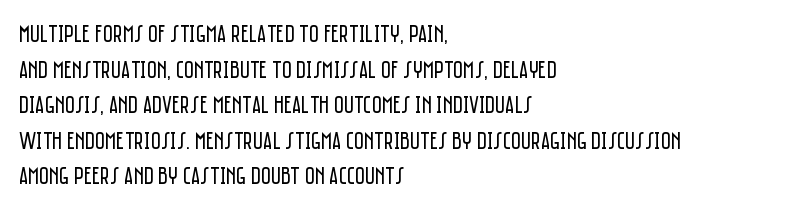
{"italic": "no", "bold": "no", "underline": "no", "align": "left", "line_spacing": "normal", "line_spacing_ratio": 1.48, "letter_spacing": "normal", "letter_spacing_em": 0.0, "glyph_px": 24}
